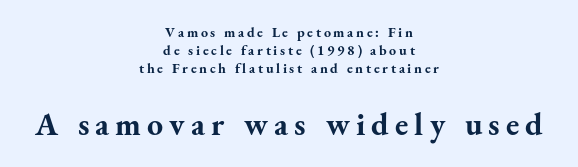
Q: Is the text bold? A: Yes.
Q: Is the text italic (slanted)? A: No, it is upright.
Q: Is the typeface a serif or a sans-serif typeface? A: Serif.
Q: Is the text underlined? A: No.
Q: How is the paragraph aligned? A: Centered.
Q: Is the spacing between lines tight, normal or loose? A: Normal.
Q: Which block of text is set in a larger size, the first (top) or the second (bottom)? A: The second (bottom) one.
Q: Width (condensed, normal, or wide)? A: Normal.
Q: Stroke contrast? A: Medium.
Q: x-height? A: Small.
Q: Monospaced? A: No.
